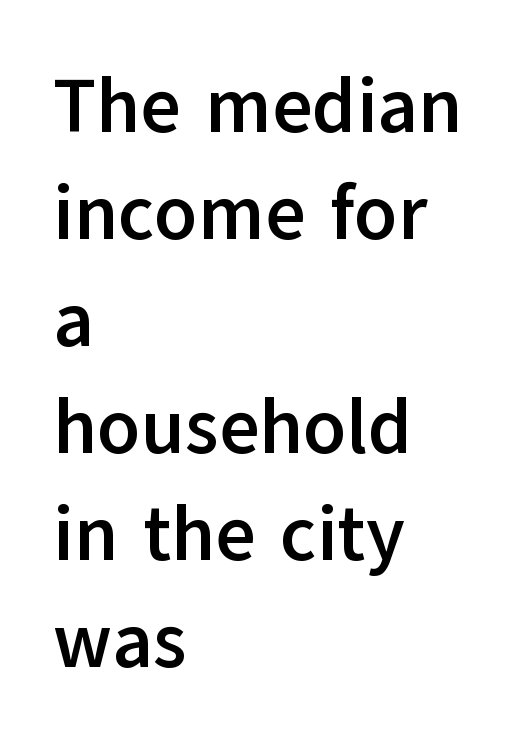
These lines sit exactly where default settings would place them. Upright lettering throughout. The face used here is a sans, in the tradition of grotesques and geometrics. The horizontal fit of the characters is conventional and even.
